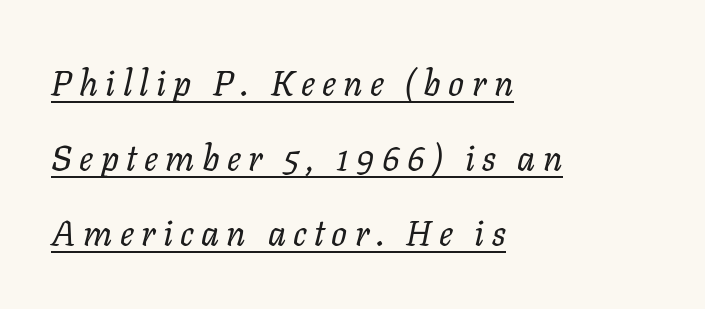
{"italic": "yes", "lean": "right", "slant_degrees": 11, "bold": "no", "weight": "regular", "width": "normal", "stroke_contrast": "low", "x_height": "medium", "monospaced": "no", "underline": "yes", "align": "left", "line_spacing": "loose", "line_spacing_ratio": 2.15, "letter_spacing": "wide", "letter_spacing_em": 0.21, "glyph_px": 35}
